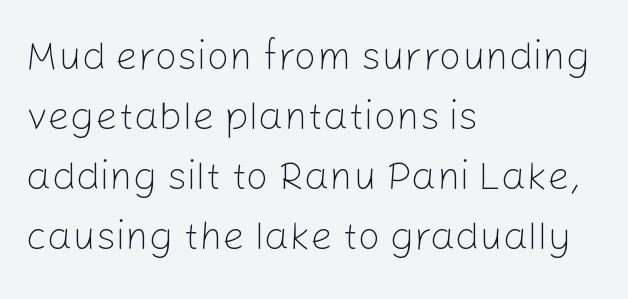
The image shows 40 px light sans-serif type, upright; set left-aligned, normal line spacing (1.5x), normal letter spacing, not underlined; low stroke contrast and a medium x-height.
